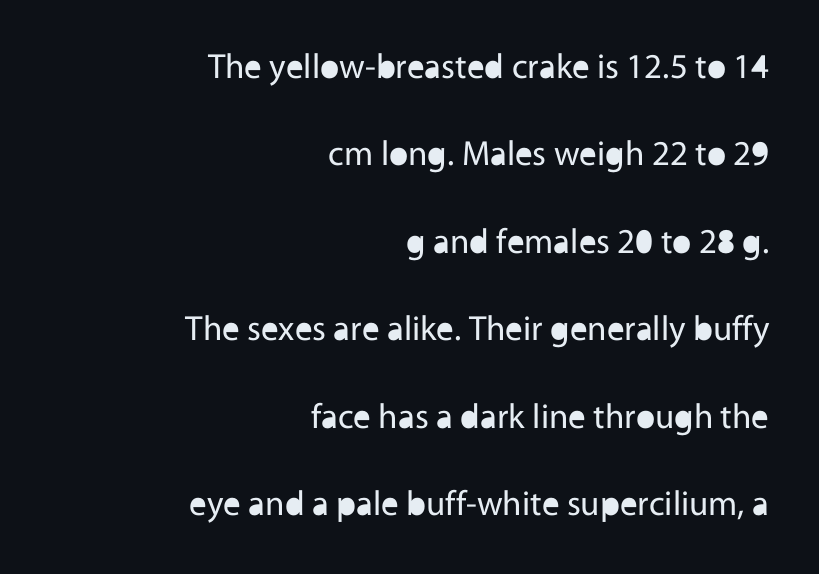
{"serif": "no", "italic": "no", "bold": "no", "weight": "regular", "width": "normal", "x_height": "medium", "monospaced": "no", "underline": "no", "align": "right", "line_spacing": "loose", "line_spacing_ratio": 2.5, "letter_spacing": "normal", "letter_spacing_em": 0.0, "glyph_px": 35}
